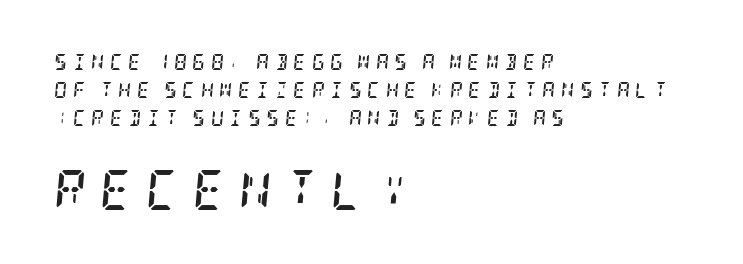
Q: Is the text bold? A: Yes.
Q: Is the text italic (slanted)? A: Yes, it leans right by about 5 degrees.
Q: Is the typeface a serif or a sans-serif typeface? A: Serif.
Q: Is the text underlined? A: No.
Q: How is the paragraph aligned? A: Left-aligned.
Q: Is the spacing between letters normal or unusually wide? A: Unusually wide.
Q: Which block of text is set in a larger size, the first (top) or the second (bottom)? A: The second (bottom) one.
Q: Width (condensed, normal, or wide)? A: Condensed.
Q: Stroke contrast? A: Low.
Q: x-height? A: Large.
